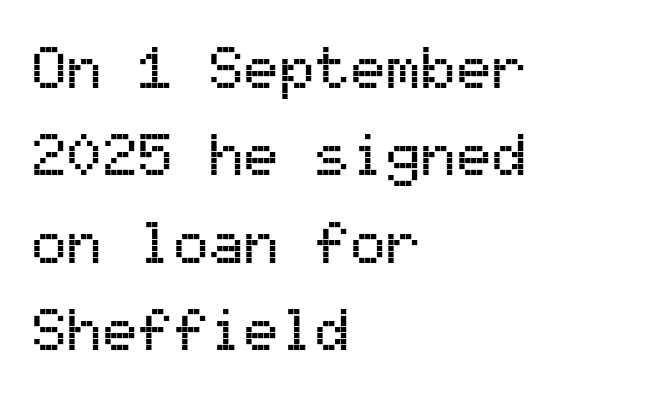
The image shows 59 px sans-serif type, upright, monospaced; set left-aligned, normal line spacing (1.48x), normal letter spacing, not underlined; medium stroke contrast and a medium x-height.
